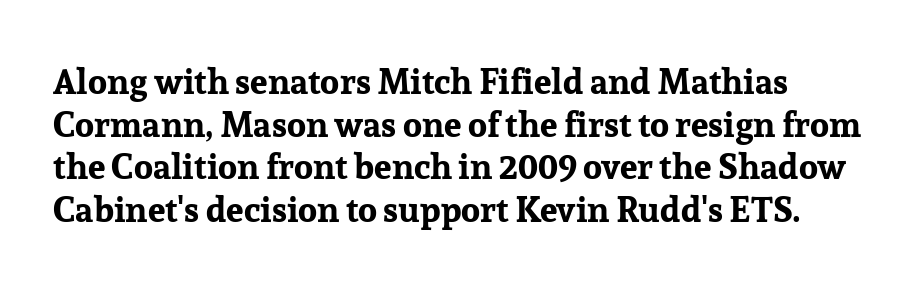
{"serif": "yes", "italic": "no", "bold": "yes", "weight": "bold", "width": "normal", "stroke_contrast": "low", "x_height": "medium", "monospaced": "no", "underline": "no", "line_spacing_ratio": 1.22, "letter_spacing": "normal", "letter_spacing_em": 0.0, "glyph_px": 35}
